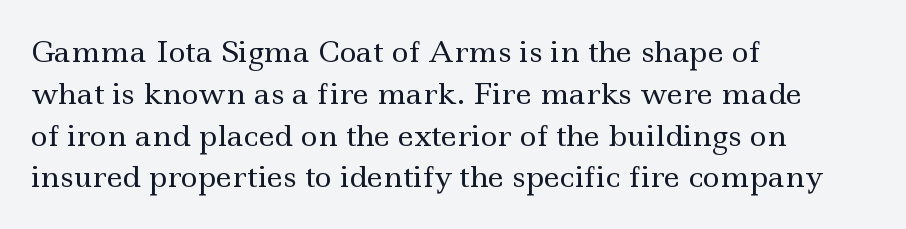
Q: Is the text bold? A: No.
Q: Is the text italic (slanted)? A: No, it is upright.
Q: Is the typeface a serif or a sans-serif typeface? A: Serif.
Q: Is the text underlined? A: No.
Q: How is the paragraph aligned? A: Left-aligned.
Q: Is the spacing between letters normal or unusually wide? A: Normal.
Q: Is the spacing between lines tight, normal or loose? A: Normal.
Q: Width (condensed, normal, or wide)? A: Wide.
Q: x-height? A: Small.
Q: Monospaced? A: No.
